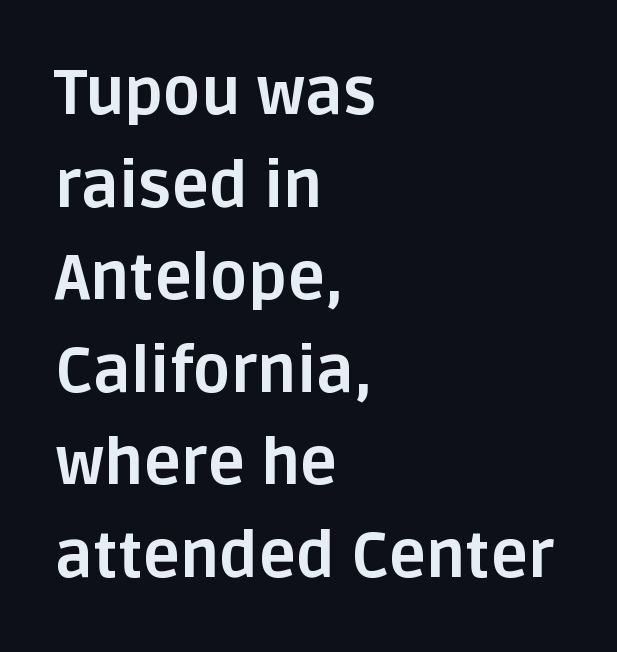
Q: Is the text bold? A: Yes.
Q: Is the text italic (slanted)? A: No, it is upright.
Q: Is the typeface a serif or a sans-serif typeface? A: Sans-serif.
Q: Is the text underlined? A: No.
Q: How is the paragraph aligned? A: Left-aligned.
Q: Is the spacing between letters normal or unusually wide? A: Normal.
Q: Is the spacing between lines tight, normal or loose? A: Normal.
Q: Width (condensed, normal, or wide)? A: Normal.
Q: Stroke contrast? A: Low.
Q: x-height? A: Large.
Q: Monospaced? A: No.
